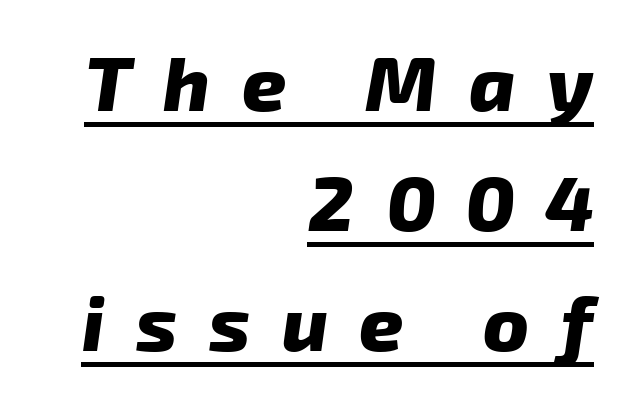
The image shows 77 px heavy sans-serif type; set right-aligned, normal line spacing (1.56x), unusually wide letter spacing (+0.41 em), underlined; low stroke contrast and a medium x-height.
